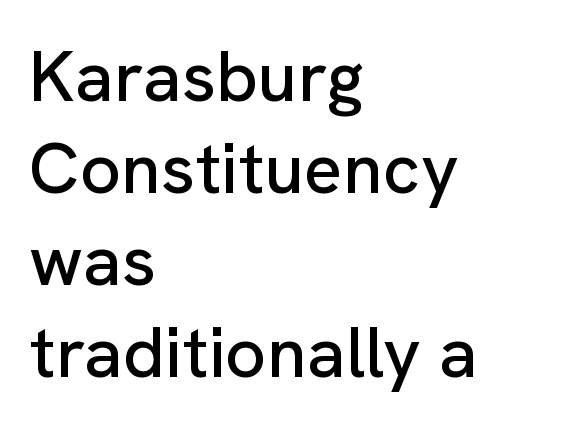
{"serif": "no", "italic": "no", "width": "normal", "stroke_contrast": "low", "x_height": "medium", "monospaced": "no", "underline": "no", "align": "left", "line_spacing": "normal", "line_spacing_ratio": 1.28, "letter_spacing": "normal", "letter_spacing_em": 0.0, "glyph_px": 72}
